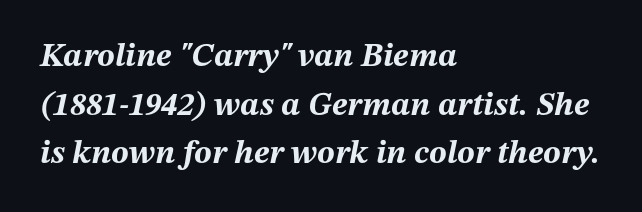
{"italic": "yes", "lean": "right", "slant_degrees": 12, "bold": "yes", "weight": "bold", "width": "normal", "stroke_contrast": "medium", "x_height": "medium", "monospaced": "no", "underline": "no", "align": "left", "line_spacing": "normal", "line_spacing_ratio": 1.47, "letter_spacing": "normal", "letter_spacing_em": 0.0, "glyph_px": 33}
